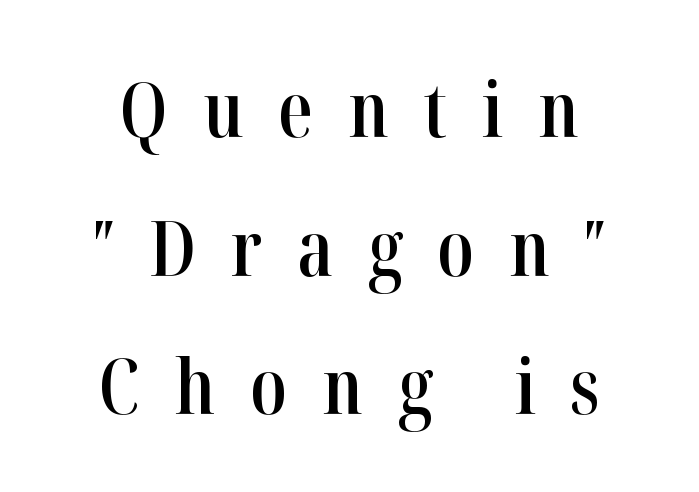
The image shows 77 px semibold, condensed serif type, upright; set centered, line spacing 1.8x, unusually wide letter spacing (+0.45 em), not underlined; high stroke contrast and a medium x-height.
